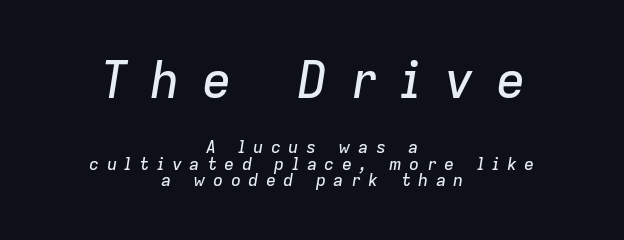
Compare the two chunks: the upper has the greater cap height. Reading down the block, each line starts at a different indent, mirrored at its end. These lines have a slow, spaced-out rhythm from letter to letter. Closely set lines give the paragraph a compact silhouette. Clear beneath every line of the passage. There's an unmistakable incline to the writing here.
